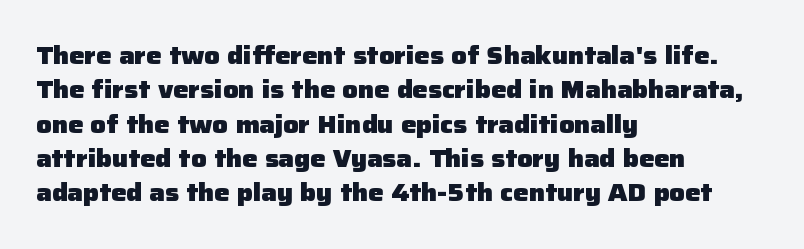
The passage shown is emphatically bold. The space directly below the letters is spotless. Italic? Not at all — the glyphs are vertical. The block of text has a typical density, with ordinary space between rows.
